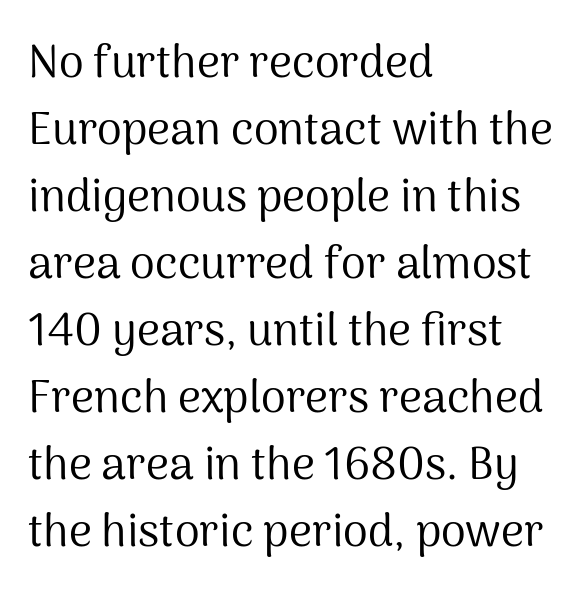
{"serif": "no", "italic": "no", "bold": "no", "weight": "regular", "width": "normal", "stroke_contrast": "medium", "x_height": "medium", "monospaced": "no", "underline": "no", "align": "left", "line_spacing": "normal", "line_spacing_ratio": 1.49, "letter_spacing": "normal", "letter_spacing_em": 0.0, "glyph_px": 45}
